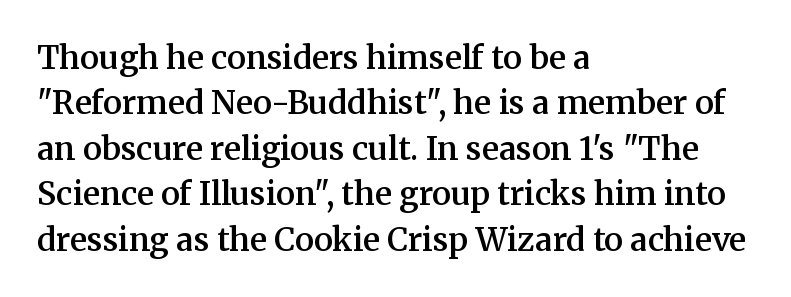
The image shows 32 px semibold serif type, upright; set left-aligned, normal line spacing (1.42x), normal letter spacing, not underlined; medium stroke contrast and a medium x-height.
